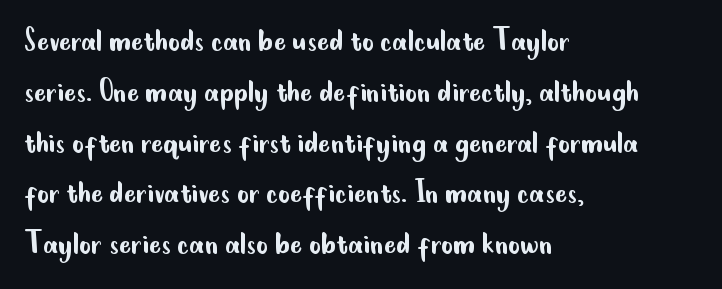
Summary of weight: not heavy and not bold. How are the letters spaced? Ordinarily, with no added tracking. Regarding leading, the lines here are spaced in the standard way. The face used here is proportionally spaced, like ordinary book or web type. To sum up the face: it is a sans, with no serifs.
